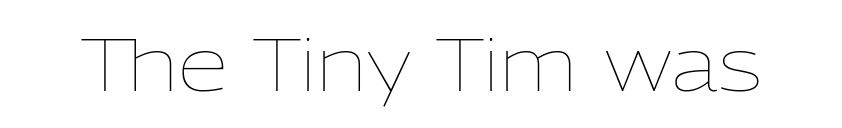
{"italic": "no", "bold": "no", "weight": "thin", "width": "normal", "stroke_contrast": "low", "x_height": "medium", "monospaced": "no", "underline": "no", "letter_spacing": "normal", "letter_spacing_em": 0.0, "glyph_px": 73}
